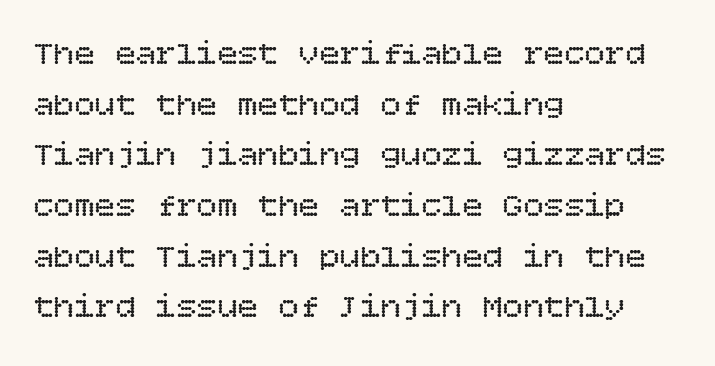
Q: Is the text bold? A: No.
Q: Is the text italic (slanted)? A: No, it is upright.
Q: Is the text underlined? A: No.
Q: How is the paragraph aligned? A: Left-aligned.
Q: Is the spacing between letters normal or unusually wide? A: Normal.
Q: Is the spacing between lines tight, normal or loose? A: Normal.
Q: Width (condensed, normal, or wide)? A: Normal.
Q: Stroke contrast? A: Low.
Q: x-height? A: Large.
